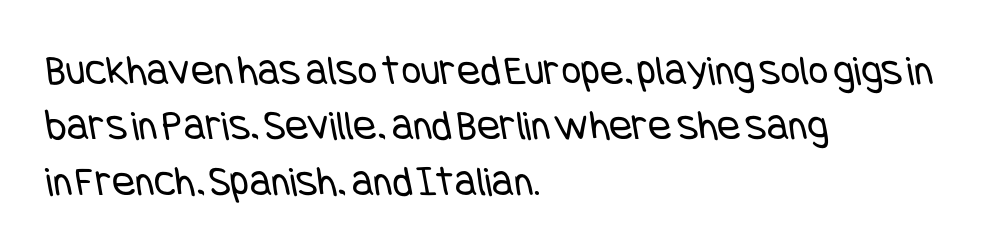
{"serif": "no", "bold": "no", "weight": "regular", "width": "condensed", "stroke_contrast": "low", "x_height": "large", "underline": "no", "align": "left", "line_spacing": "normal", "line_spacing_ratio": 1.29, "letter_spacing": "normal", "letter_spacing_em": 0.0, "glyph_px": 43}
